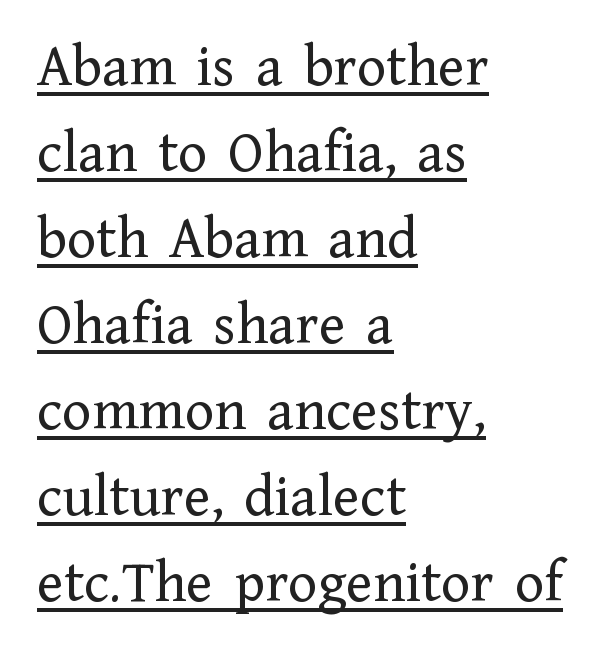
{"serif": "yes", "italic": "no", "bold": "no", "weight": "regular", "width": "normal", "stroke_contrast": "low", "x_height": "medium", "monospaced": "no", "underline": "yes", "align": "left", "line_spacing": "normal", "line_spacing_ratio": 1.41, "letter_spacing": "normal", "letter_spacing_em": 0.0, "glyph_px": 61}
